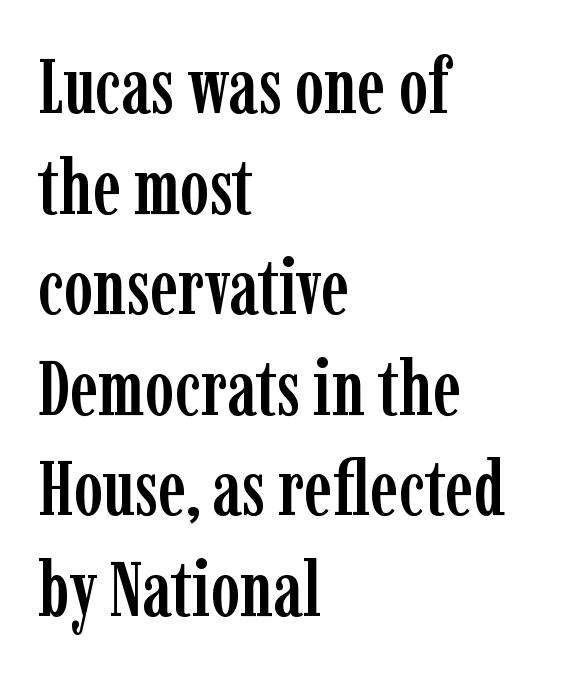
The image shows 78 px condensed serif type, upright; set left-aligned, normal line spacing (1.29x), normal letter spacing, not underlined; low stroke contrast and a medium x-height.
